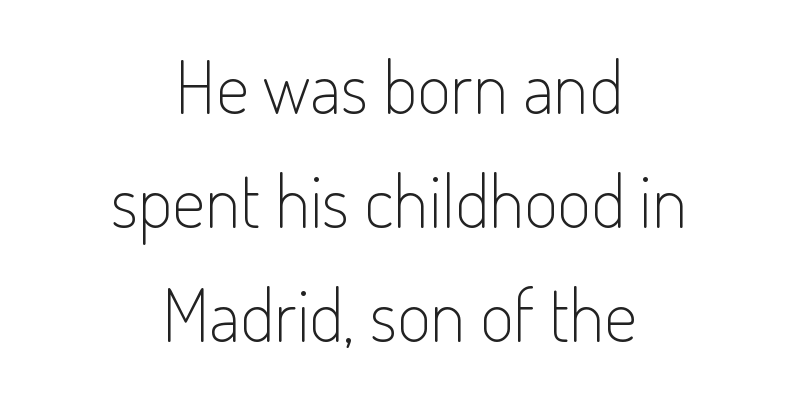
Q: Is the text bold? A: No.
Q: Is the text italic (slanted)? A: No, it is upright.
Q: Is the typeface a serif or a sans-serif typeface? A: Sans-serif.
Q: Is the text underlined? A: No.
Q: How is the paragraph aligned? A: Centered.
Q: Is the spacing between letters normal or unusually wide? A: Normal.
Q: Is the spacing between lines tight, normal or loose? A: Normal.
Q: Width (condensed, normal, or wide)? A: Condensed.
Q: Stroke contrast? A: Low.
Q: x-height? A: Small.
Q: Monospaced? A: No.
